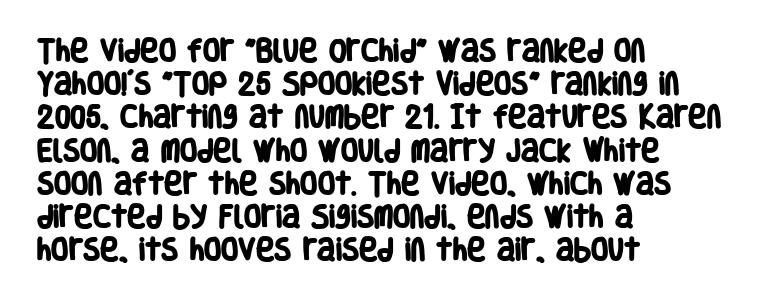
Look at the stroke-to-counter ratio: heavy, a bold. Line beginnings align vertically; line endings do not. The foot of each line stays bare and open. Rows of type keep a routine distance in the vertical direction. The passage shown has conventional tracking throughout.
